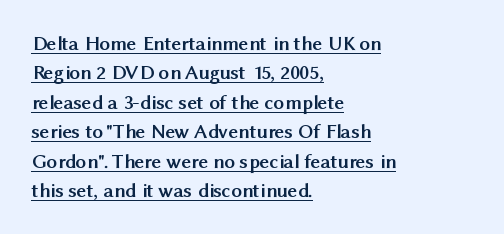
Q: Is the text bold? A: Yes.
Q: Is the text italic (slanted)? A: No, it is upright.
Q: Is the text underlined? A: Yes.
Q: How is the paragraph aligned? A: Left-aligned.
Q: Is the spacing between letters normal or unusually wide? A: Normal.
Q: Is the spacing between lines tight, normal or loose? A: Normal.
